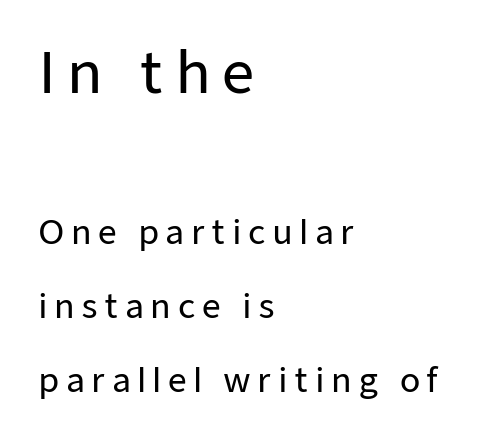
The image shows 57 px sans-serif type, upright; set left-aligned, loose line spacing (2.25x), not underlined; the first (top) block is 1.73x larger; low stroke contrast and a medium x-height.
